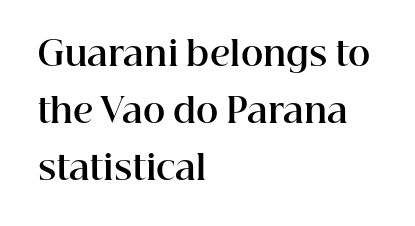
{"serif": "yes", "italic": "no", "bold": "yes", "weight": "bold", "width": "normal", "stroke_contrast": "high", "x_height": "medium", "monospaced": "no", "underline": "no", "align": "left", "line_spacing": "normal", "line_spacing_ratio": 1.68, "letter_spacing": "normal", "letter_spacing_em": 0.0, "glyph_px": 34}
